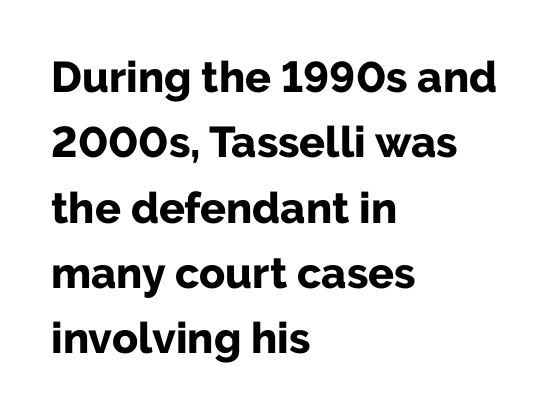
Q: Is the text bold? A: Yes.
Q: Is the text italic (slanted)? A: No, it is upright.
Q: Is the typeface a serif or a sans-serif typeface? A: Sans-serif.
Q: Is the text underlined? A: No.
Q: How is the paragraph aligned? A: Left-aligned.
Q: Is the spacing between letters normal or unusually wide? A: Normal.
Q: Is the spacing between lines tight, normal or loose? A: Normal.
Q: Width (condensed, normal, or wide)? A: Normal.
Q: Stroke contrast? A: Low.
Q: x-height? A: Medium.
Q: Monospaced? A: No.
